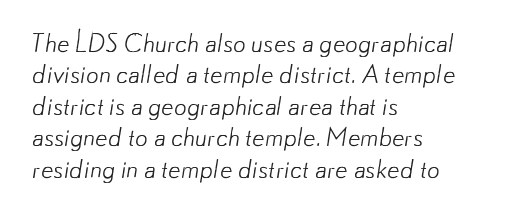
{"bold": "no", "underline": "no", "align": "left", "line_spacing": "normal", "line_spacing_ratio": 1.26, "letter_spacing": "normal", "letter_spacing_em": 0.0, "glyph_px": 25}
